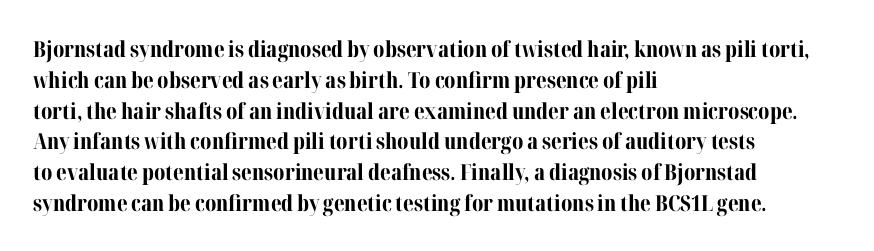
{"italic": "no", "bold": "yes", "underline": "no", "align": "left", "line_spacing": "normal", "line_spacing_ratio": 1.4, "letter_spacing": "normal", "letter_spacing_em": 0.0, "glyph_px": 22}
